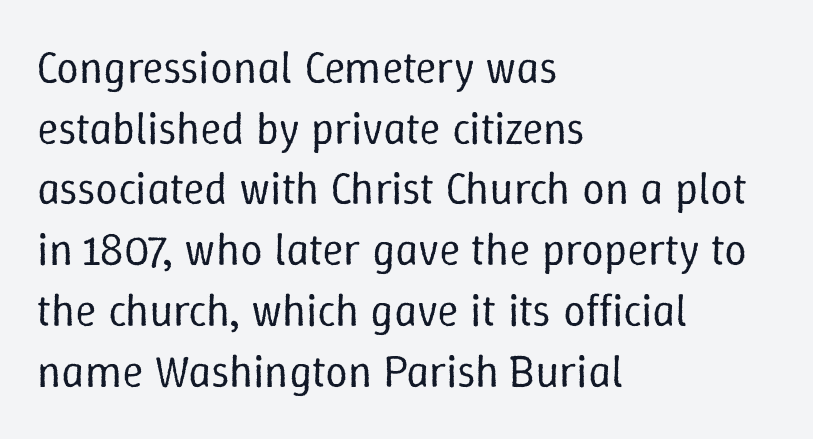
{"italic": "no", "bold": "no", "weight": "regular", "width": "normal", "stroke_contrast": "low", "x_height": "medium", "monospaced": "no", "underline": "no", "align": "left", "line_spacing": "normal", "line_spacing_ratio": 1.35, "letter_spacing": "normal", "letter_spacing_em": 0.0, "glyph_px": 45}
